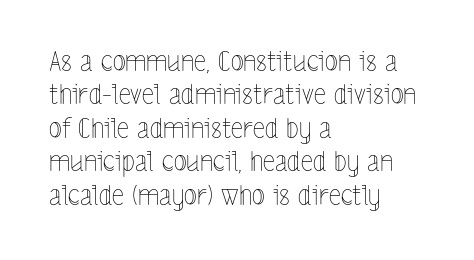
The image shows 27 px text type, upright; set left-aligned, line spacing 1.24x, normal letter spacing, not underlined.
